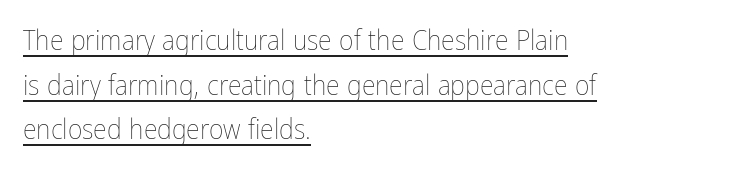
{"italic": "no", "bold": "no", "weight": "thin", "width": "condensed", "stroke_contrast": "low", "x_height": "medium", "monospaced": "no", "underline": "yes", "align": "left", "line_spacing": "normal", "line_spacing_ratio": 1.59, "letter_spacing": "normal", "letter_spacing_em": 0.0, "glyph_px": 28}
